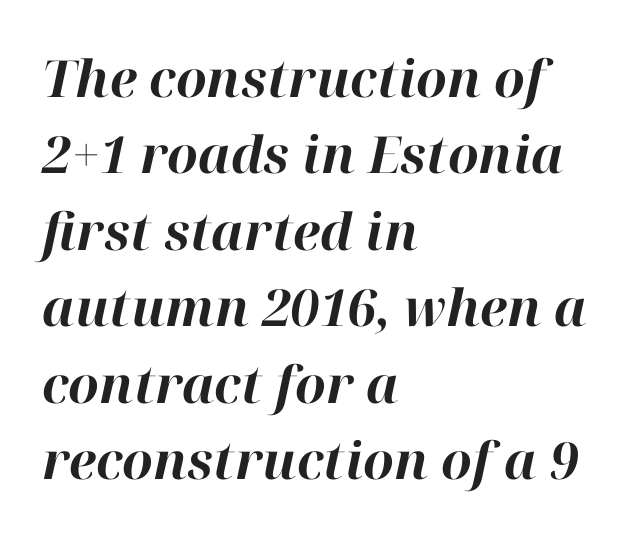
{"italic": "yes", "lean": "right", "slant_degrees": 12, "bold": "yes", "weight": "bold", "width": "normal", "stroke_contrast": "high", "x_height": "medium", "monospaced": "no", "underline": "no", "align": "left", "line_spacing": "normal", "line_spacing_ratio": 1.5, "letter_spacing": "normal", "letter_spacing_em": 0.0, "glyph_px": 51}
